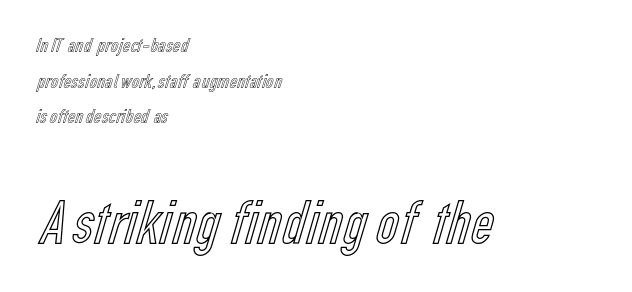
The image shows 63 px condensed type; set left-aligned, normal line spacing (1.7x), normal letter spacing, not underlined; the second (bottom) block is 3.0x larger; a medium x-height.
